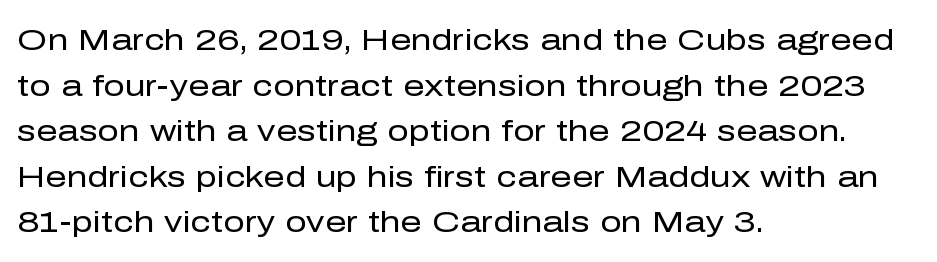
{"serif": "no", "italic": "no", "bold": "no", "weight": "regular", "width": "normal", "stroke_contrast": "low", "x_height": "medium", "monospaced": "no", "underline": "no", "align": "left", "line_spacing": "normal", "line_spacing_ratio": 1.52, "letter_spacing": "normal", "letter_spacing_em": 0.0, "glyph_px": 30}
